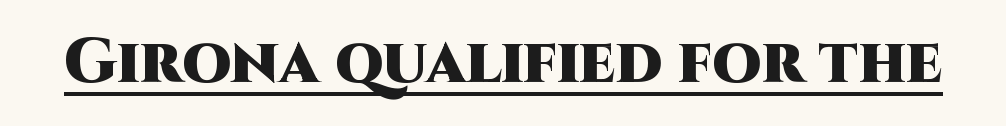
{"serif": "no", "italic": "no", "bold": "yes", "weight": "heavy", "width": "normal", "stroke_contrast": "high", "x_height": "large", "monospaced": "no", "underline": "yes", "letter_spacing": "normal", "letter_spacing_em": 0.0, "glyph_px": 63}
